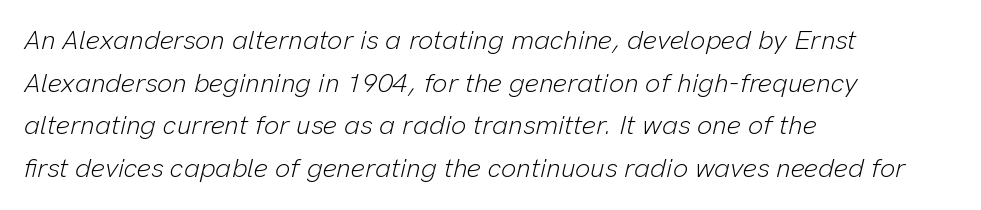
The image shows 27 px text type, italic (leaning right); set left-aligned, normal line spacing (1.58x), normal letter spacing, not underlined.
